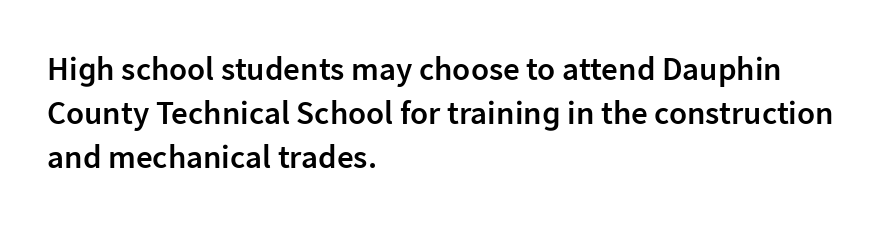
Varying glyph widths throughout — classic text-font behaviour. No word sits above an underline. Bold? Not quite — semibold, heavier than regular but stopping short. Short and long lines alike share a common starting point at left.
